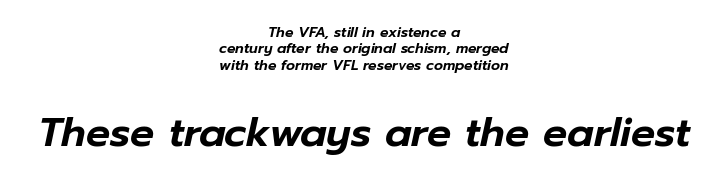
Of the two passages, the one underneath uses the larger point size. Spacing verdict: proportional, widths tailored to each character. Centered paragraph, ragged on both sides. Spacing between characters is what you'd get straight out of the box.
